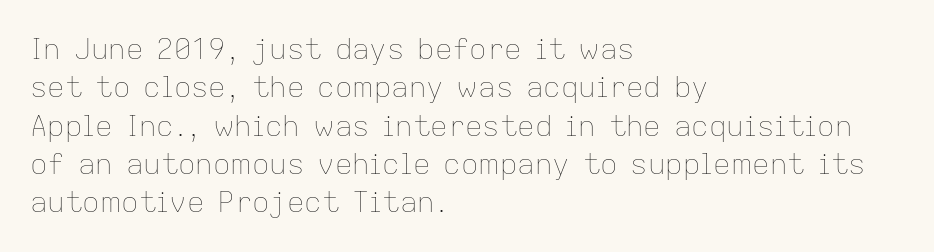
{"italic": "no", "bold": "no", "weight": "thin", "width": "normal", "stroke_contrast": "low", "x_height": "medium", "monospaced": "no", "underline": "no", "align": "left", "line_spacing": "normal", "line_spacing_ratio": 1.32, "letter_spacing": "normal", "letter_spacing_em": 0.0, "glyph_px": 29}
